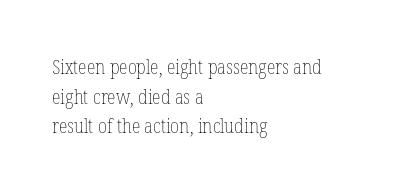
Compared with a typical body face, this is equally light or lighter still. The line texture is even and compact thanks to regular tracking. The space directly below the letters is spotless. Nope, not italic — everything's standing straight.
